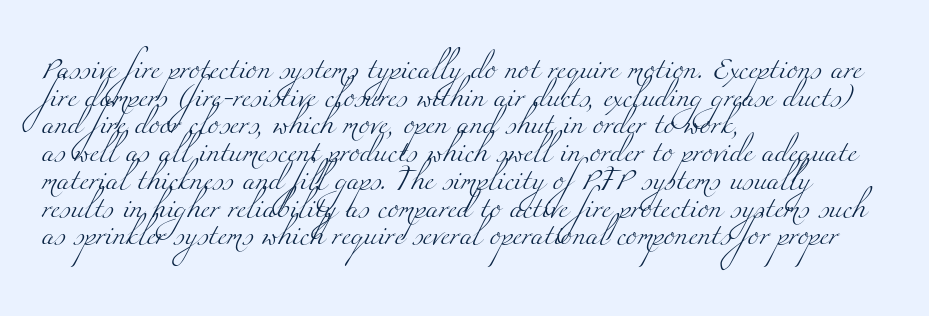
{"bold": "no", "underline": "no", "align": "left", "line_spacing": "normal", "line_spacing_ratio": 1.32, "letter_spacing": "normal", "letter_spacing_em": 0.0, "glyph_px": 21}
